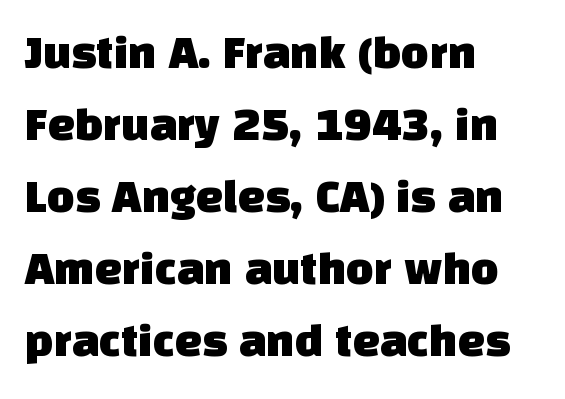
The image shows 48 px sans-serif type; set left-aligned, normal line spacing (1.5x), normal letter spacing, not underlined; low stroke contrast and a large x-height.
